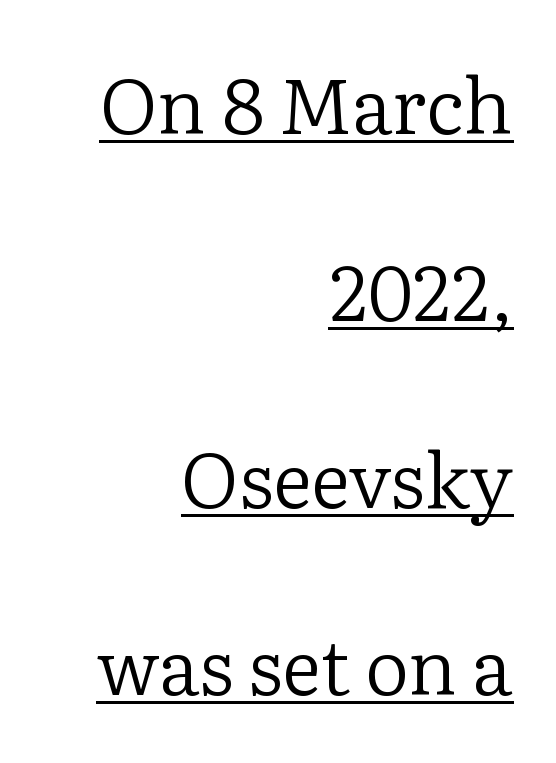
The image shows 77 px regular-weight serif type, upright; set right-aligned, loose line spacing (2.43x), normal letter spacing, underlined; low stroke contrast and a medium x-height.
